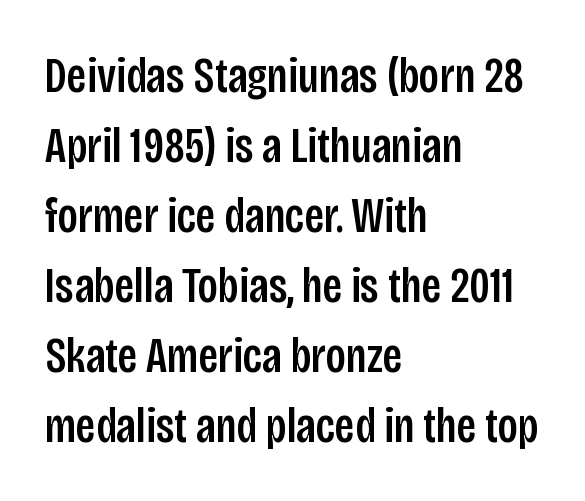
{"serif": "no", "italic": "no", "width": "condensed", "stroke_contrast": "low", "x_height": "large", "monospaced": "no", "underline": "no", "align": "left", "line_spacing": "normal", "line_spacing_ratio": 1.4, "letter_spacing": "normal", "letter_spacing_em": 0.0, "glyph_px": 50}
